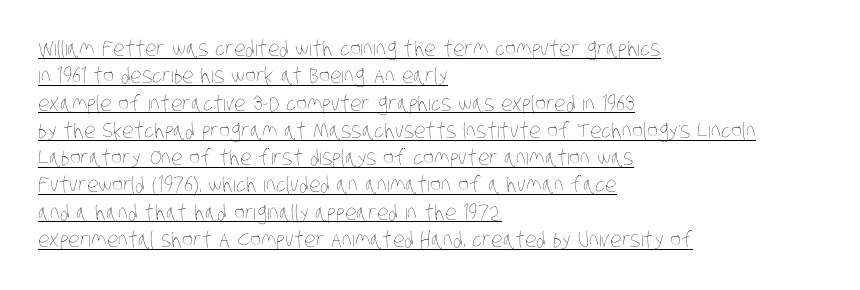
This is underlined copy, the kind a proofreader might mark for attention. Weight: in the light-to-regular range. Notice how the passage keeps a crisp vertical edge on the left only. Notice how descenders clear the ascenders below comfortably — that's standard leading. Glyph-to-glyph distance matches everyday printed text.
